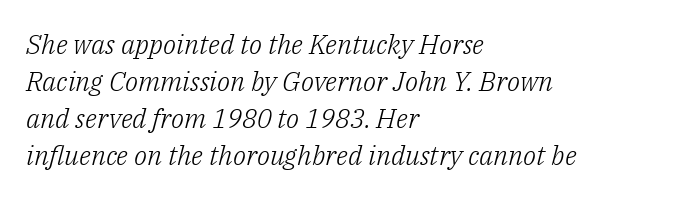
Weight class: somewhere from thin through regular. Letter spacing: default. Alignment: flush left. Whoever set this chose a conventional vertical rhythm. Anything drawn beneath the words? Only blank space.
